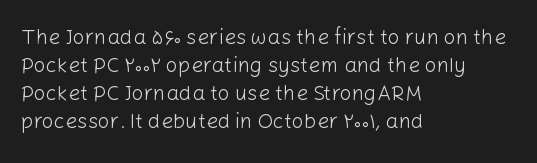
Q: Is the text bold? A: No.
Q: Is the text italic (slanted)? A: No, it is upright.
Q: Is the text underlined? A: No.
Q: How is the paragraph aligned? A: Left-aligned.
Q: Is the spacing between letters normal or unusually wide? A: Normal.
Q: Is the spacing between lines tight, normal or loose? A: Normal.
